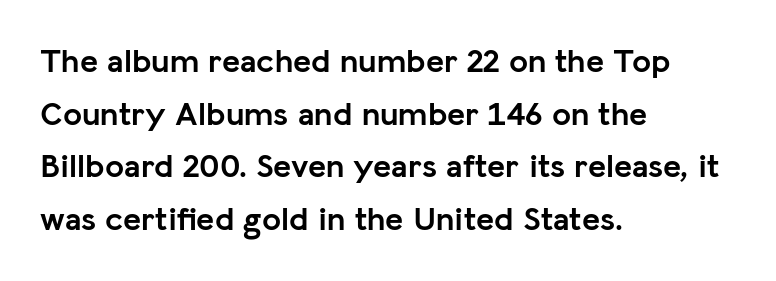
{"serif": "no", "italic": "no", "bold": "yes", "weight": "semibold", "width": "normal", "stroke_contrast": "low", "x_height": "medium", "monospaced": "no", "underline": "no", "align": "left", "line_spacing": "normal", "line_spacing_ratio": 1.55, "letter_spacing": "normal", "letter_spacing_em": 0.0, "glyph_px": 34}
